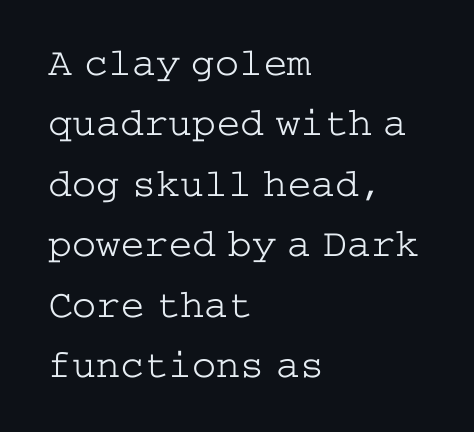
{"serif": "yes", "italic": "no", "bold": "no", "weight": "light", "width": "wide", "stroke_contrast": "low", "x_height": "medium", "underline": "no", "align": "left", "line_spacing": "normal", "line_spacing_ratio": 1.51, "letter_spacing": "normal", "letter_spacing_em": 0.0, "glyph_px": 40}
